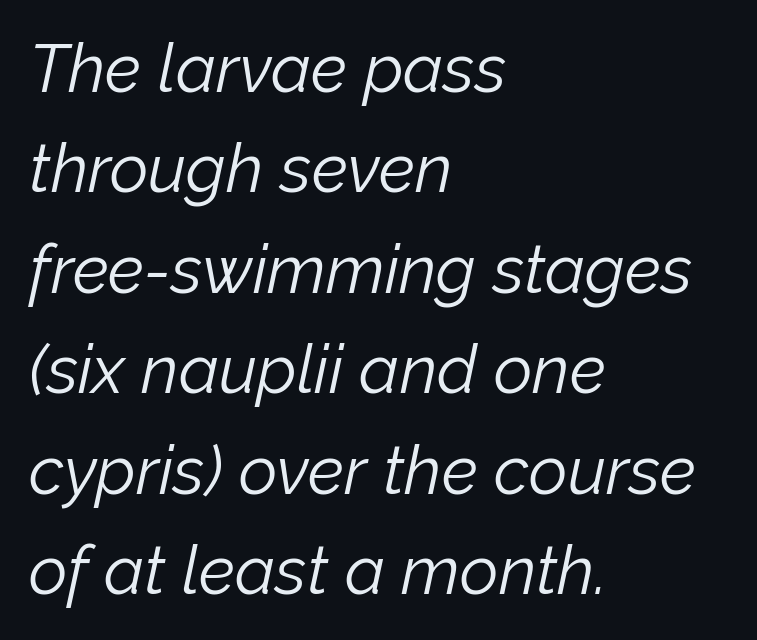
The image shows 67 px light type, italic (leaning right); set left-aligned, normal line spacing (1.5x), normal letter spacing, not underlined; low stroke contrast and a medium x-height.
